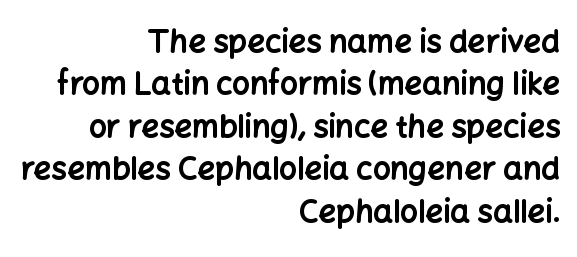
The rendering keeps characters at their native spacing. These words are printed bold, with thick strokes throughout. This sample is right-justified, so line beginnings fall wherever the words allow. A typesetter would mark this as roman, not italic. In terms of leading, this rendering sits right in the middle. A clean baseline with only descenders dipping below it.
